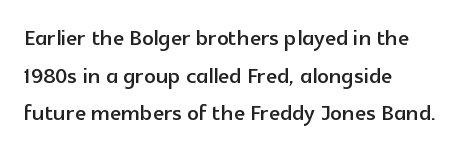
The image shows 29 px sans-serif type, upright; set left-aligned, normal line spacing (1.3x), normal letter spacing, not underlined; a medium x-height.
